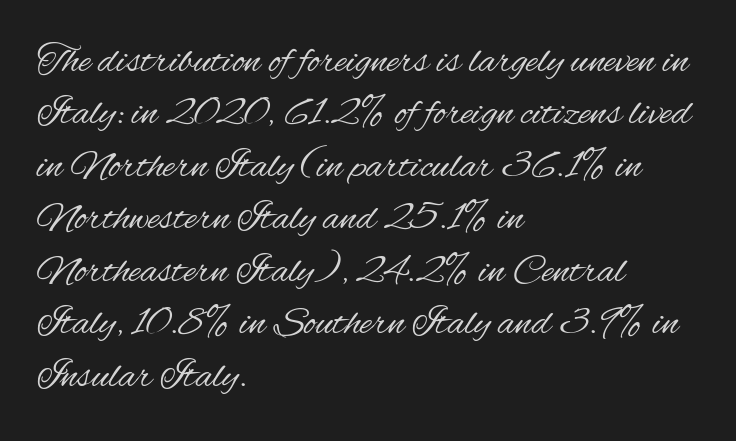
The image shows 41 px regular-weight, condensed sans-serif type; set left-aligned, normal line spacing (1.28x), normal letter spacing, not underlined; medium stroke contrast and a small x-height.
